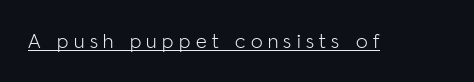
{"italic": "no", "bold": "no", "underline": "yes", "letter_spacing": "wide", "letter_spacing_em": 0.26, "glyph_px": 21}
